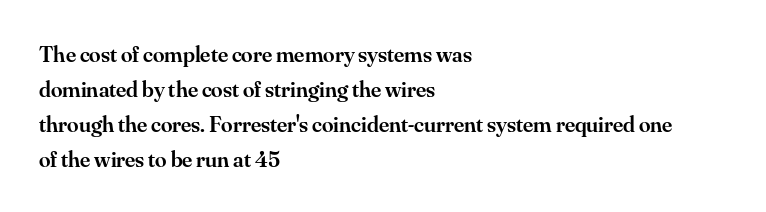
Teacher's note: observe the even left margin — that is flush-left alignment. The letters stand upright; this is a roman face. The string is rendered with underlining switched off. A somewhat darkened texture: the type is semibold rather than bold.
